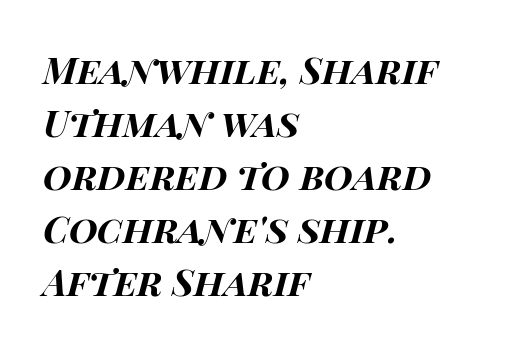
Q: Is the text bold? A: Yes.
Q: Is the text italic (slanted)? A: Yes, it leans right by about 15 degrees.
Q: Is the text underlined? A: No.
Q: How is the paragraph aligned? A: Left-aligned.
Q: Is the spacing between letters normal or unusually wide? A: Normal.
Q: Is the spacing between lines tight, normal or loose? A: Normal.
Q: Width (condensed, normal, or wide)? A: Wide.
Q: Stroke contrast? A: High.
Q: x-height? A: Large.
Q: Monospaced? A: No.
